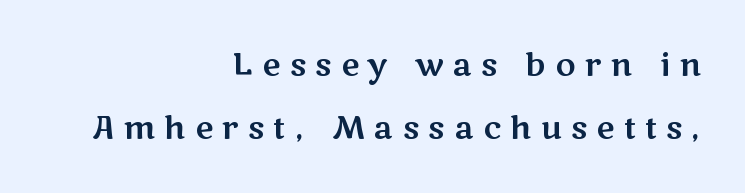
Is the block centered? No — it sits flush against the right margin. The letters carry no serifs — their stems end cleanly without finishing strokes. Inter-character spacing is expanded well beyond the font's built-in metrics. A typesetter would call this leading open, well beyond the default.
